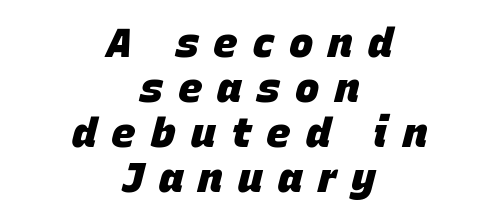
Q: Is the text bold? A: Yes.
Q: Is the text italic (slanted)? A: Yes, it leans right by about 15 degrees.
Q: Is the text underlined? A: No.
Q: How is the paragraph aligned? A: Centered.
Q: Is the spacing between letters normal or unusually wide? A: Unusually wide.
Q: Is the spacing between lines tight, normal or loose? A: Tight.
Q: Width (condensed, normal, or wide)? A: Normal.
Q: Stroke contrast? A: Low.
Q: x-height? A: Large.
Q: Monospaced? A: No.
